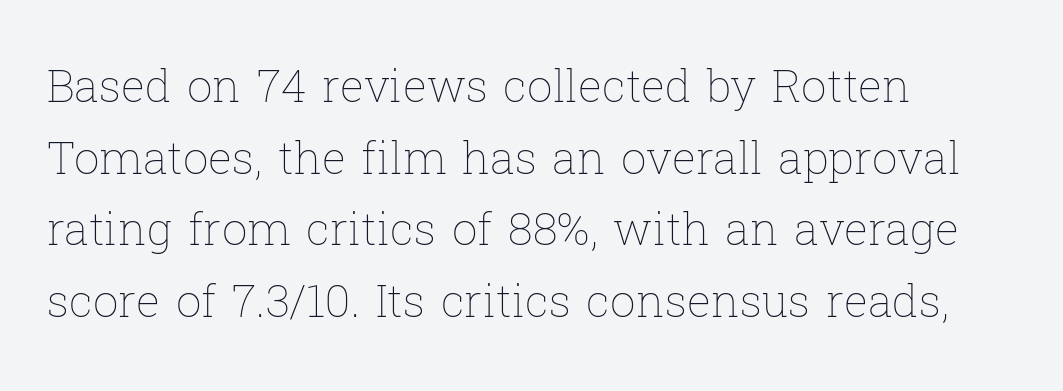
Is there much room between lines? A standard amount, neither cramped nor airy. Stems here are at most as thick as an everyday book face. The glyphs are unaccompanied by any horizontal stroke below them. Looks like regular typesetting: each glyph gets only the width it needs.
